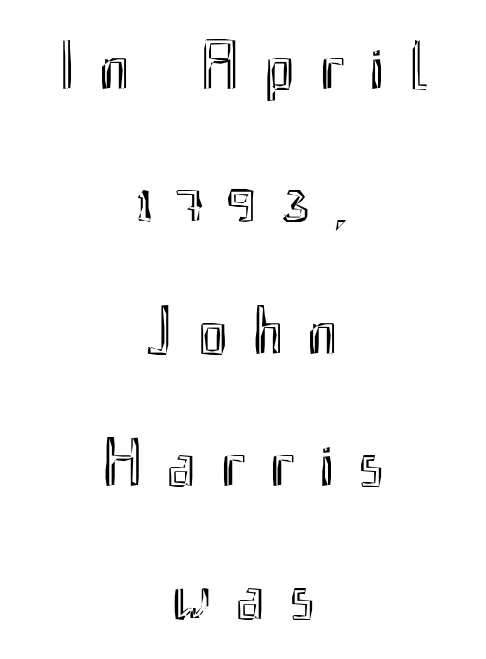
{"italic": "no", "width": "condensed", "x_height": "small", "monospaced": "no", "underline": "no", "align": "center", "line_spacing": "loose", "line_spacing_ratio": 1.92, "letter_spacing": "wide", "letter_spacing_em": 0.36, "glyph_px": 69}
